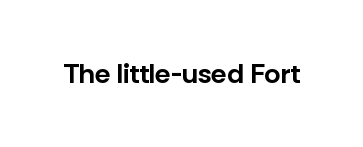
The passage shown is emphatically bold. Observe the ordinary spacing: letters are neighbours, not strangers. Spacing verdict: proportional, widths tailored to each character. The designer went with a sans here, leaving each stem footless. Rule under the text: the space is simply empty.
